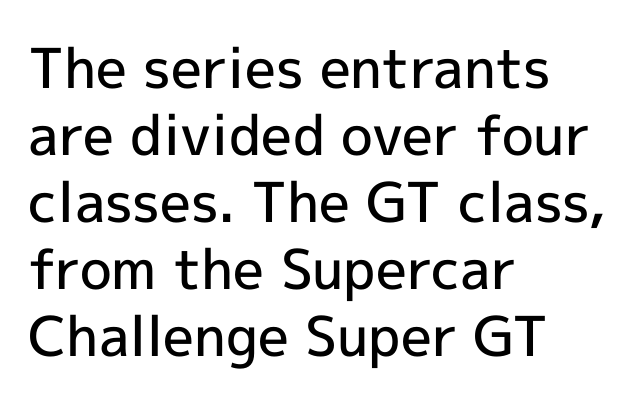
The image shows 55 px semibold sans-serif type, upright; set left-aligned, line spacing 1.22x, normal letter spacing, not underlined; a medium x-height.
